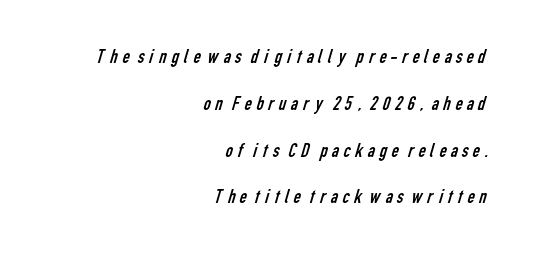
Q: Is the text bold? A: No.
Q: Is the text underlined? A: No.
Q: How is the paragraph aligned? A: Right-aligned.
Q: Is the spacing between lines tight, normal or loose? A: Loose.
